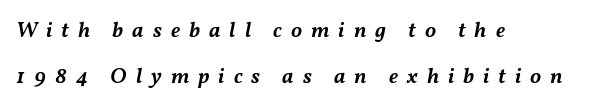
{"italic": "yes", "lean": "right", "slant_degrees": 11, "bold": "semi", "underline": "no", "align": "left", "line_spacing": "loose", "line_spacing_ratio": 2.07, "letter_spacing": "wide", "letter_spacing_em": 0.41, "glyph_px": 22}
